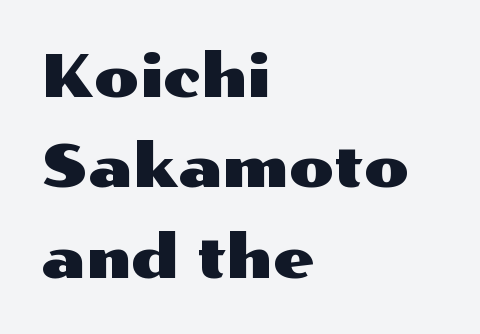
This sample has the flowing, uneven cadence of proportional lettering. How are the letters spaced? Ordinarily, with no added tracking. Underline: absent. This rendering employs a face without finishing strokes, i.e., a sans-serif. The space between consecutive lines is moderate. Posture: straight, roman, zero tilt.
